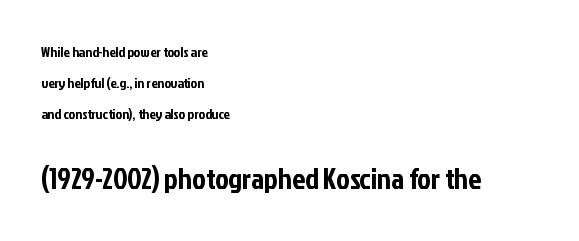
Q: Is the text italic (slanted)? A: No, it is upright.
Q: Is the typeface a serif or a sans-serif typeface? A: Sans-serif.
Q: Is the text underlined? A: No.
Q: How is the paragraph aligned? A: Left-aligned.
Q: Is the spacing between letters normal or unusually wide? A: Normal.
Q: Is the spacing between lines tight, normal or loose? A: Loose.
Q: Which block of text is set in a larger size, the first (top) or the second (bottom)? A: The second (bottom) one.
Q: Width (condensed, normal, or wide)? A: Condensed.
Q: Stroke contrast? A: Low.
Q: x-height? A: Medium.
Q: Monospaced? A: No.
